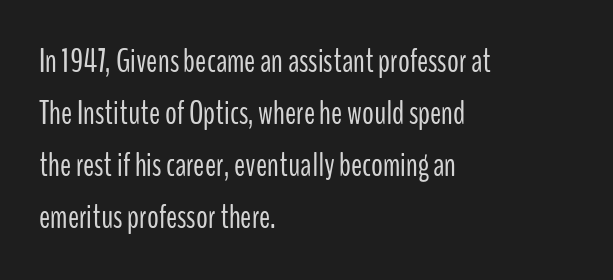
The image shows 33 px light, condensed sans-serif type, upright; set left-aligned, normal line spacing (1.58x), normal letter spacing, not underlined; low stroke contrast and a medium x-height.
